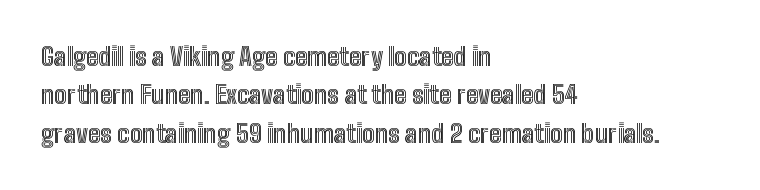
Q: Is the text italic (slanted)? A: No, it is upright.
Q: Is the text underlined? A: No.
Q: How is the paragraph aligned? A: Left-aligned.
Q: Is the spacing between letters normal or unusually wide? A: Normal.
Q: Is the spacing between lines tight, normal or loose? A: Normal.
